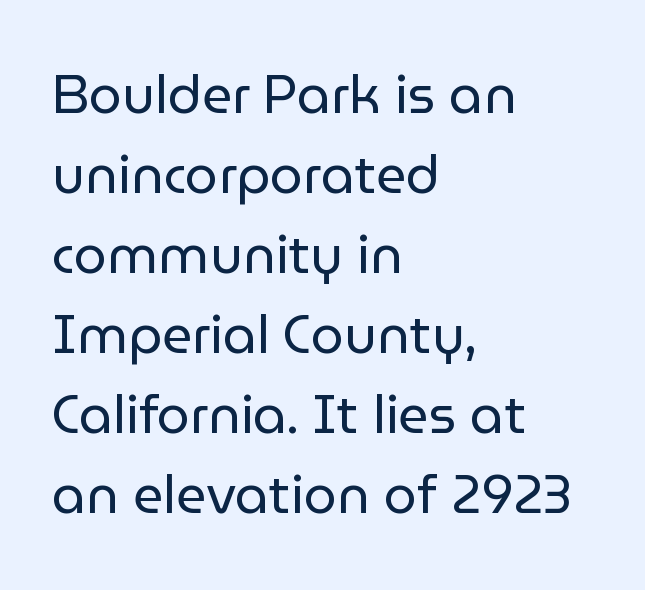
Each letter keeps its own natural width here, so spacing adapts to shape. The rows are spaced the way most documents space them. Which margin do the lines hug? The left one — the right edge is uneven. To sum up the face: it is a sans, with no serifs. Here the glyphs are tracked normally, forming tight word shapes. Beneath every word, the page is bare.
